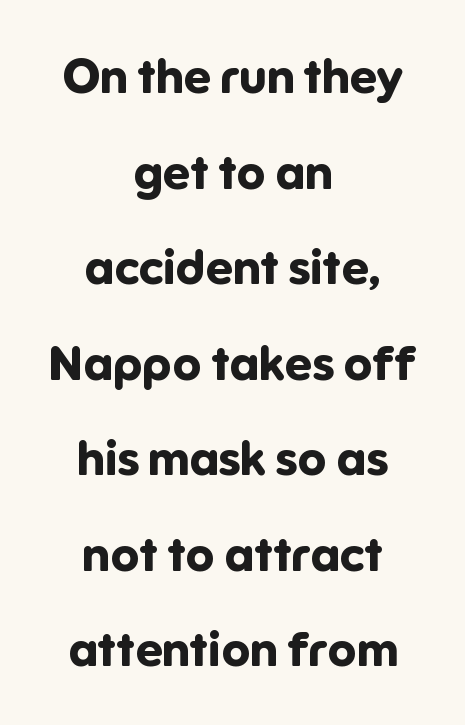
Q: Is the text bold? A: Yes.
Q: Is the text italic (slanted)? A: No, it is upright.
Q: Is the typeface a serif or a sans-serif typeface? A: Sans-serif.
Q: Is the text underlined? A: No.
Q: How is the paragraph aligned? A: Centered.
Q: Is the spacing between letters normal or unusually wide? A: Normal.
Q: Is the spacing between lines tight, normal or loose? A: Loose.
Q: Width (condensed, normal, or wide)? A: Normal.
Q: Stroke contrast? A: Low.
Q: x-height? A: Medium.
Q: Monospaced? A: No.
